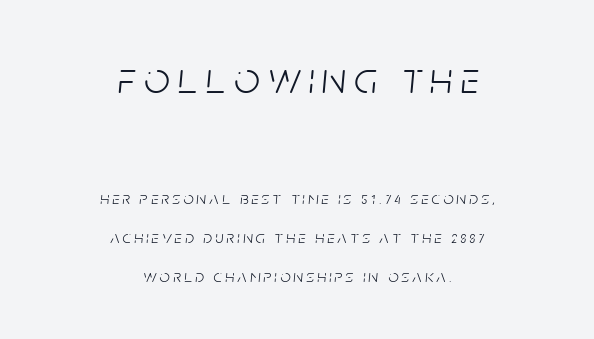
The area under the type is left untouched. Vertical stems look standard width or narrower in stroke. Think of a printed novel: that variable character pitch is what you see here. These lines stand farther apart than default settings would place them. There's an unmistakable incline to the writing here.
